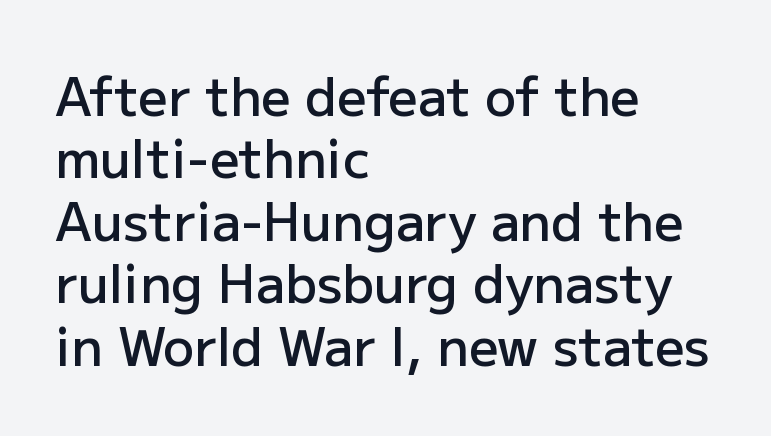
Q: Is the text bold? A: Semi-bold.
Q: Is the text italic (slanted)? A: No, it is upright.
Q: Is the typeface a serif or a sans-serif typeface? A: Sans-serif.
Q: Is the text underlined? A: No.
Q: How is the paragraph aligned? A: Left-aligned.
Q: Is the spacing between letters normal or unusually wide? A: Normal.
Q: Width (condensed, normal, or wide)? A: Normal.
Q: Stroke contrast? A: Low.
Q: x-height? A: Medium.
Q: Monospaced? A: No.
